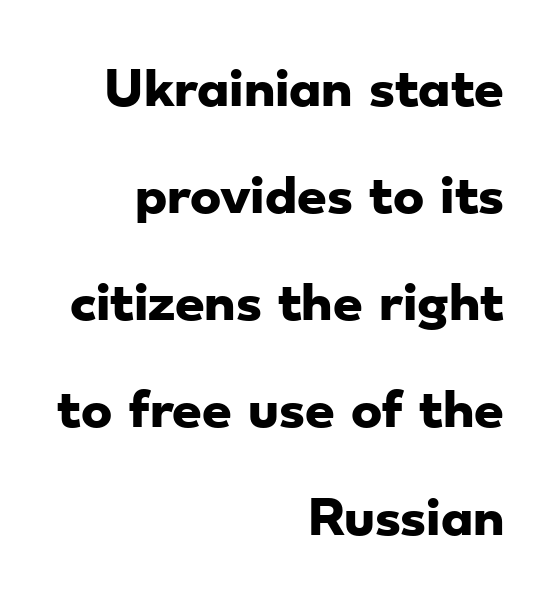
{"serif": "no", "bold": "yes", "weight": "heavy", "width": "wide", "stroke_contrast": "low", "x_height": "small", "monospaced": "no", "underline": "no", "align": "right", "line_spacing": "loose", "line_spacing_ratio": 2.28, "letter_spacing": "normal", "letter_spacing_em": 0.0, "glyph_px": 47}
